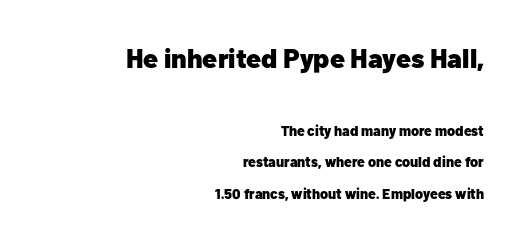
{"italic": "no", "bold": "yes", "underline": "no", "align": "right", "line_spacing": "loose", "line_spacing_ratio": 2.24, "letter_spacing": "normal", "letter_spacing_em": 0.0, "larger_block": "first", "size_ratio": 1.93, "glyph_px": 27}
